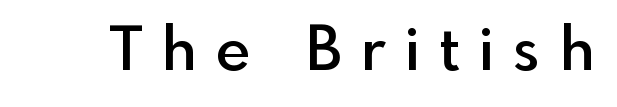
Q: Is the text bold? A: Semi-bold.
Q: Is the text italic (slanted)? A: No, it is upright.
Q: Is the typeface a serif or a sans-serif typeface? A: Sans-serif.
Q: Is the text underlined? A: No.
Q: Is the spacing between letters normal or unusually wide? A: Unusually wide.
Q: Width (condensed, normal, or wide)? A: Normal.
Q: x-height? A: Small.
Q: Monospaced? A: No.
